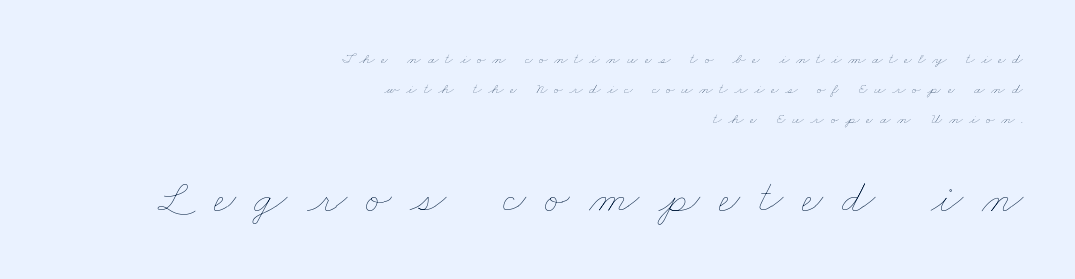
Type size steps up from the first block to the second. Heaviness? Minimal to ordinary, like unemphasized prose. A typesetter would call this proportional, since set widths differ per character. Just letters on the line, the space beneath them empty.
